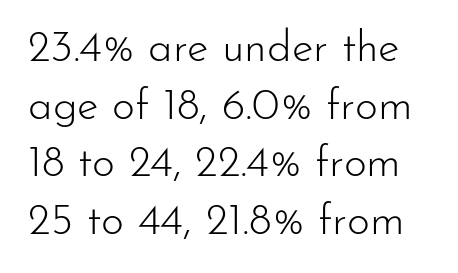
{"serif": "no", "italic": "no", "bold": "no", "weight": "light", "width": "normal", "stroke_contrast": "low", "x_height": "small", "monospaced": "no", "underline": "no", "line_spacing": "normal", "line_spacing_ratio": 1.31, "letter_spacing": "normal", "letter_spacing_em": 0.0, "glyph_px": 44}
